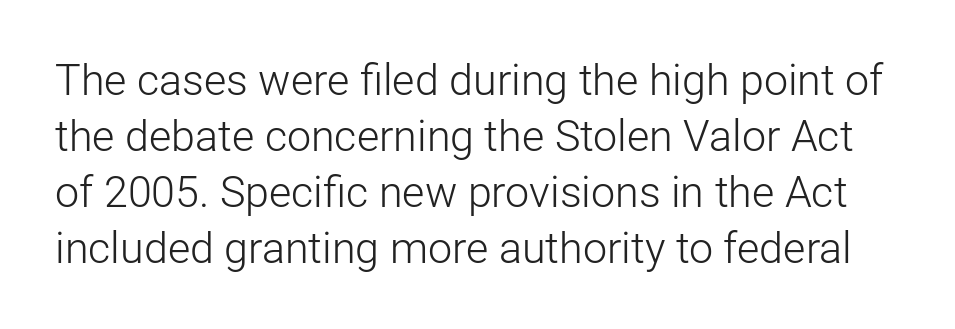
Q: Is the text bold? A: No.
Q: Is the text italic (slanted)? A: No, it is upright.
Q: Is the typeface a serif or a sans-serif typeface? A: Sans-serif.
Q: Is the text underlined? A: No.
Q: Is the spacing between letters normal or unusually wide? A: Normal.
Q: Is the spacing between lines tight, normal or loose? A: Normal.
Q: Width (condensed, normal, or wide)? A: Normal.
Q: Stroke contrast? A: Low.
Q: x-height? A: Medium.
Q: Monospaced? A: No.
